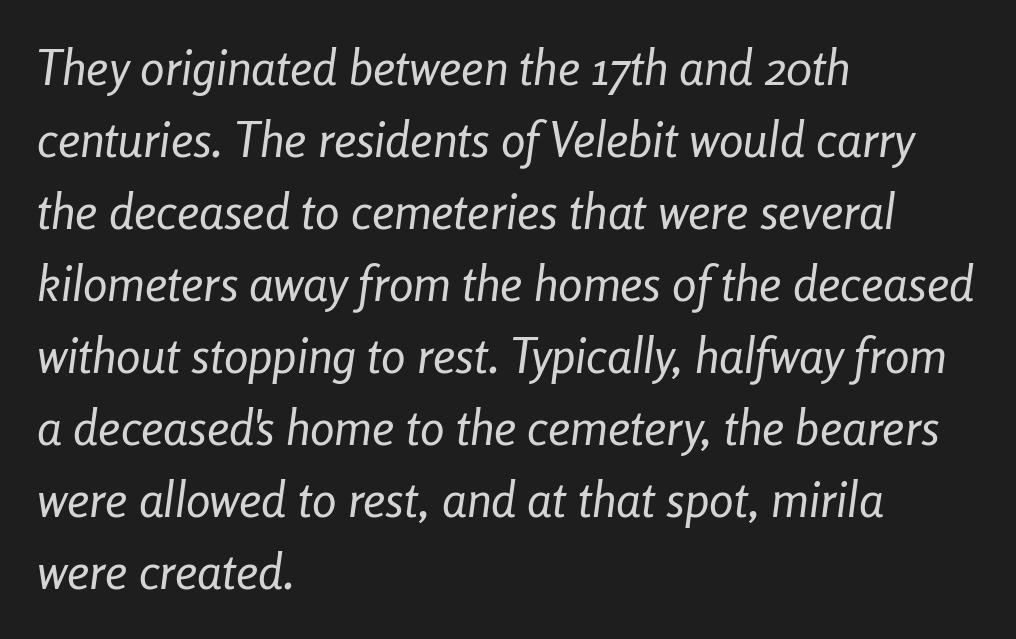
Q: Is the text bold? A: No.
Q: Is the text italic (slanted)? A: Yes, it leans right by about 8 degrees.
Q: Is the text underlined? A: No.
Q: How is the paragraph aligned? A: Left-aligned.
Q: Is the spacing between letters normal or unusually wide? A: Normal.
Q: Is the spacing between lines tight, normal or loose? A: Normal.
Q: Width (condensed, normal, or wide)? A: Condensed.
Q: Stroke contrast? A: Low.
Q: x-height? A: Medium.
Q: Monospaced? A: No.
